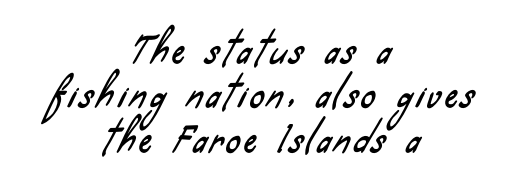
Q: Is the typeface a serif or a sans-serif typeface? A: Sans-serif.
Q: Is the text underlined? A: No.
Q: How is the paragraph aligned? A: Centered.
Q: Is the spacing between lines tight, normal or loose? A: Normal.
Q: Width (condensed, normal, or wide)? A: Condensed.
Q: Stroke contrast? A: Low.
Q: x-height? A: Small.
Q: Monospaced? A: No.
